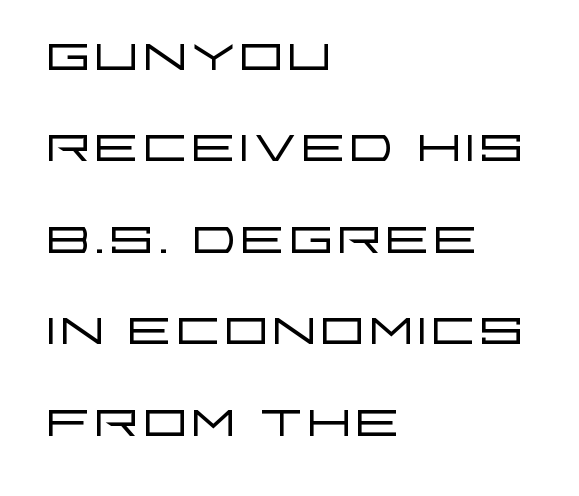
Left-aligned paragraph, ragged on the right. Note the varied advance widths — an 'i' is clearly narrower than an 'm'. Typographically, this falls in the sans-serif category. Check the space under the baseline: it is left empty. No letter is thick-stroked: the sample isn't bold. Upright lettering throughout.
